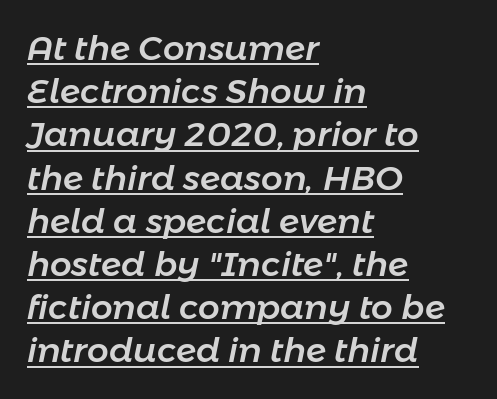
The image shows 34 px text type, italic (leaning right); set left-aligned, normal line spacing (1.27x), normal letter spacing, underlined; low stroke contrast and a medium x-height.
